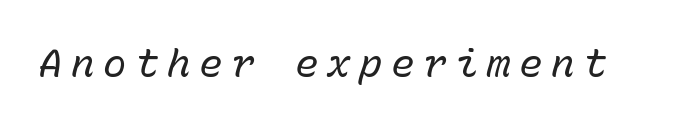
{"italic": "yes", "lean": "right", "slant_degrees": 15, "bold": "no", "weight": "regular", "width": "normal", "stroke_contrast": "low", "x_height": "medium", "monospaced": "yes", "underline": "no", "letter_spacing": "wide", "letter_spacing_em": 0.22, "glyph_px": 39}
